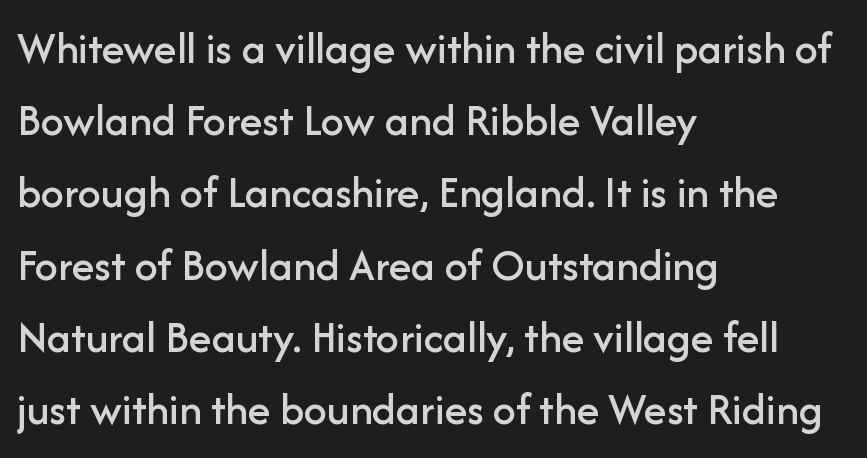
{"serif": "no", "italic": "no", "width": "normal", "stroke_contrast": "low", "x_height": "medium", "monospaced": "no", "underline": "no", "align": "left", "line_spacing": "normal", "line_spacing_ratio": 1.57, "letter_spacing": "normal", "letter_spacing_em": 0.0, "glyph_px": 46}
